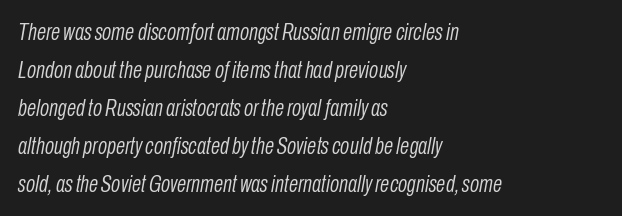
The image shows 24 px text type, italic (leaning right); set left-aligned, normal line spacing (1.58x), normal letter spacing, not underlined.
